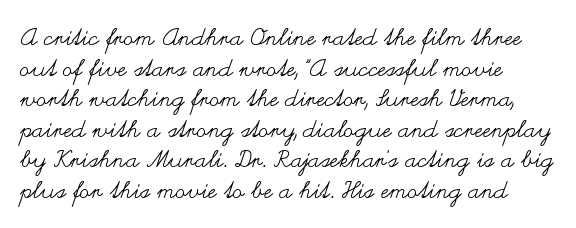
Q: Is the text bold? A: No.
Q: Is the text italic (slanted)? A: Yes.
Q: Is the text underlined? A: No.
Q: Is the spacing between letters normal or unusually wide? A: Normal.
Q: Is the spacing between lines tight, normal or loose? A: Normal.
